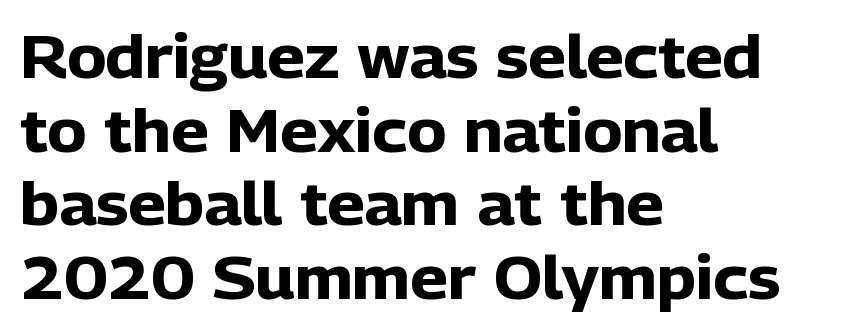
The glyphs have the mass of a bold cut. This rendering employs a face without finishing strokes, i.e., a sans-serif. Honestly, the letter spacing is just normal — you wouldn't notice it. Note the varied advance widths — an 'i' is clearly narrower than an 'm'. The string is rendered with underlining switched off.
